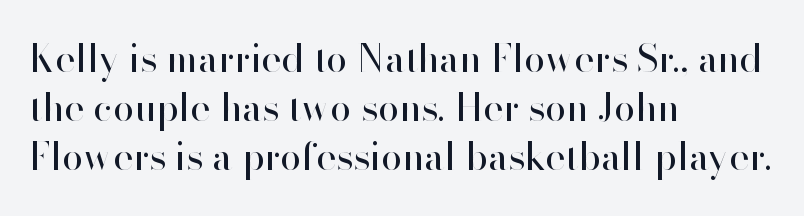
The image shows 38 px regular-weight sans-serif type, upright; set left-aligned, normal line spacing (1.29x), normal letter spacing, not underlined; high stroke contrast and a small x-height.
